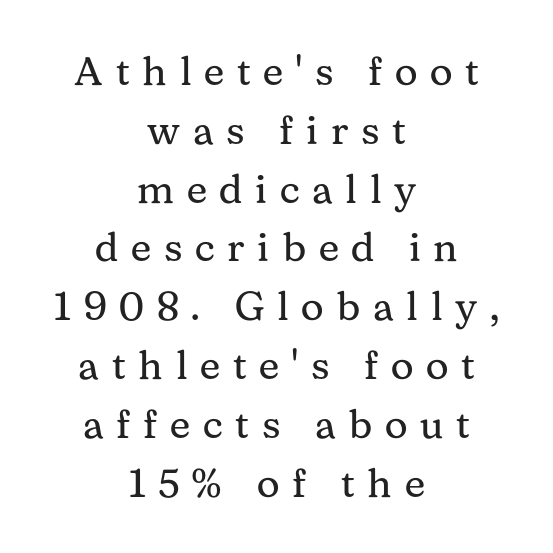
This is not heavy type; no bold has been used. Note the varied advance widths — an 'i' is clearly narrower than an 'm'. Note: serifs present on the glyphs. Baseline-to-baseline distance is the conventional proportion of letter height.
